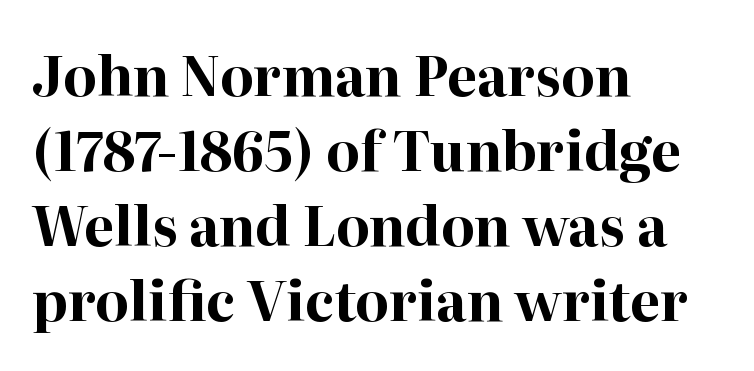
Q: Is the text bold? A: Yes.
Q: Is the text italic (slanted)? A: No, it is upright.
Q: Is the typeface a serif or a sans-serif typeface? A: Serif.
Q: Is the text underlined? A: No.
Q: How is the paragraph aligned? A: Left-aligned.
Q: Is the spacing between letters normal or unusually wide? A: Normal.
Q: Is the spacing between lines tight, normal or loose? A: Normal.
Q: Width (condensed, normal, or wide)? A: Normal.
Q: Stroke contrast? A: High.
Q: x-height? A: Medium.
Q: Monospaced? A: No.
